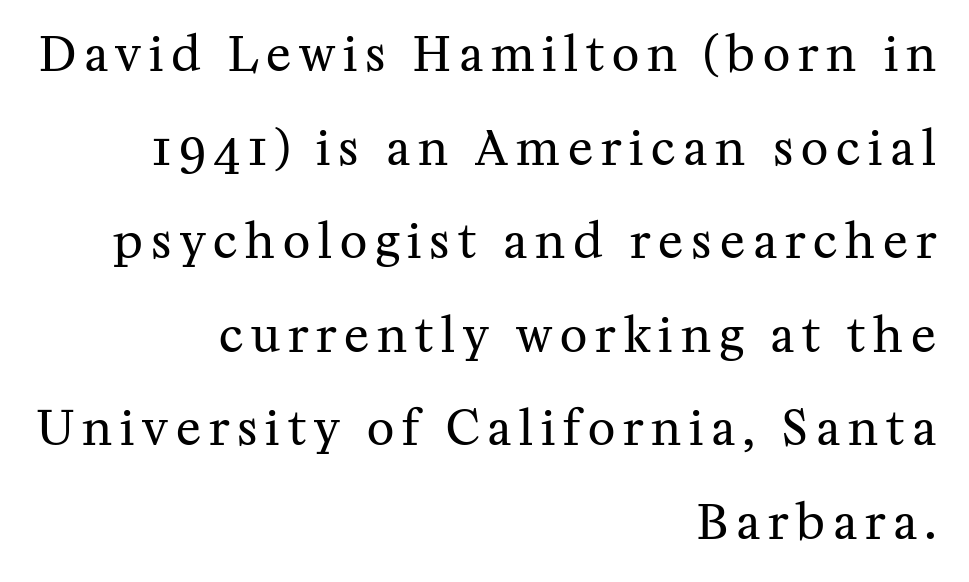
Q: Is the text bold? A: No.
Q: Is the text italic (slanted)? A: No, it is upright.
Q: Is the typeface a serif or a sans-serif typeface? A: Serif.
Q: Is the text underlined? A: No.
Q: How is the paragraph aligned? A: Right-aligned.
Q: Is the spacing between lines tight, normal or loose? A: Loose.
Q: Width (condensed, normal, or wide)? A: Normal.
Q: Stroke contrast? A: Medium.
Q: x-height? A: Medium.
Q: Monospaced? A: No.
